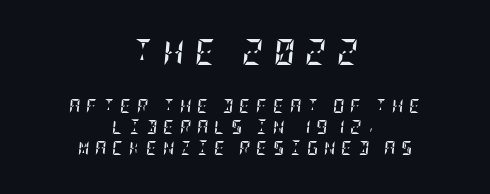
Q: Is the text bold? A: Yes.
Q: Is the text italic (slanted)? A: Yes, it leans right by about 5 degrees.
Q: Is the text underlined? A: No.
Q: How is the paragraph aligned? A: Centered.
Q: Is the spacing between letters normal or unusually wide? A: Unusually wide.
Q: Is the spacing between lines tight, normal or loose? A: Normal.
Q: Which block of text is set in a larger size, the first (top) or the second (bottom)? A: The first (top) one.
